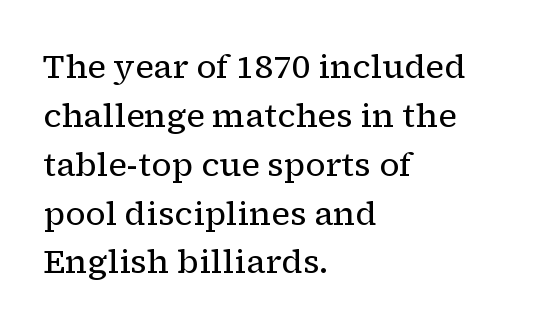
Q: Is the text bold? A: No.
Q: Is the text italic (slanted)? A: No, it is upright.
Q: Is the typeface a serif or a sans-serif typeface? A: Serif.
Q: Is the text underlined? A: No.
Q: How is the paragraph aligned? A: Left-aligned.
Q: Is the spacing between letters normal or unusually wide? A: Normal.
Q: Is the spacing between lines tight, normal or loose? A: Normal.
Q: Width (condensed, normal, or wide)? A: Normal.
Q: Stroke contrast? A: Low.
Q: x-height? A: Medium.
Q: Monospaced? A: No.
